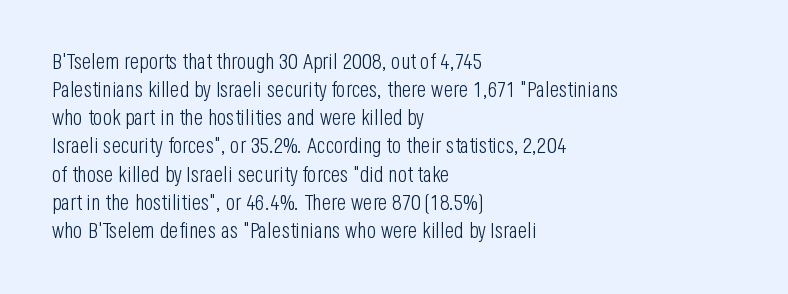
{"italic": "no", "bold": "no", "underline": "no", "align": "left", "line_spacing": "normal", "line_spacing_ratio": 1.28, "letter_spacing": "normal", "letter_spacing_em": 0.0, "glyph_px": 22}
